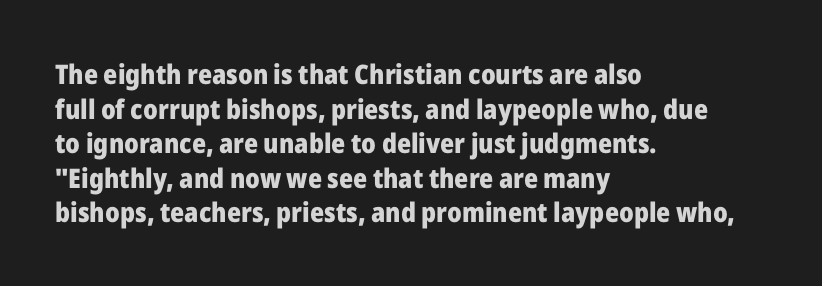
The image shows 27 px bold type, upright; set left-aligned, normal line spacing (1.28x), normal letter spacing, not underlined.
